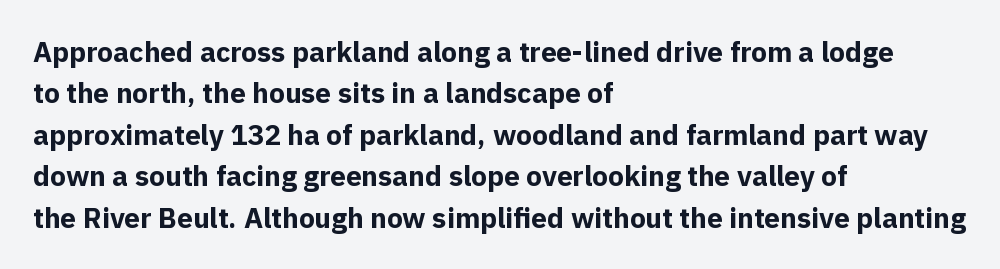
Q: Is the text bold? A: Yes.
Q: Is the text italic (slanted)? A: No, it is upright.
Q: Is the typeface a serif or a sans-serif typeface? A: Sans-serif.
Q: Is the text underlined? A: No.
Q: How is the paragraph aligned? A: Left-aligned.
Q: Is the spacing between letters normal or unusually wide? A: Normal.
Q: Is the spacing between lines tight, normal or loose? A: Normal.
Q: Width (condensed, normal, or wide)? A: Normal.
Q: x-height? A: Medium.
Q: Monospaced? A: No.
